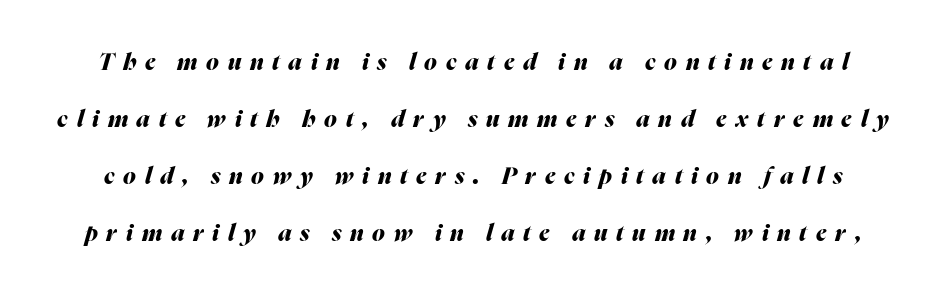
The image shows 23 px bold type, italic (leaning right); set loose line spacing (2.48x), unusually wide letter spacing (+0.38 em), not underlined.
